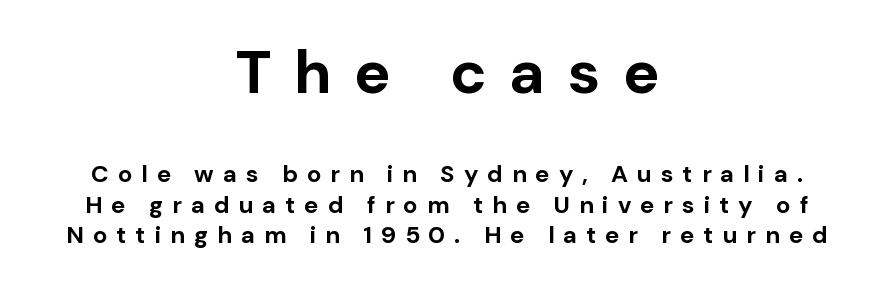
{"serif": "no", "italic": "no", "bold": "yes", "weight": "bold", "width": "normal", "stroke_contrast": "low", "x_height": "medium", "monospaced": "no", "underline": "no", "align": "center", "line_spacing": "normal", "line_spacing_ratio": 1.27, "letter_spacing": "wide", "letter_spacing_em": 0.37, "larger_block": "first", "size_ratio": 2.54, "glyph_px": 61}
